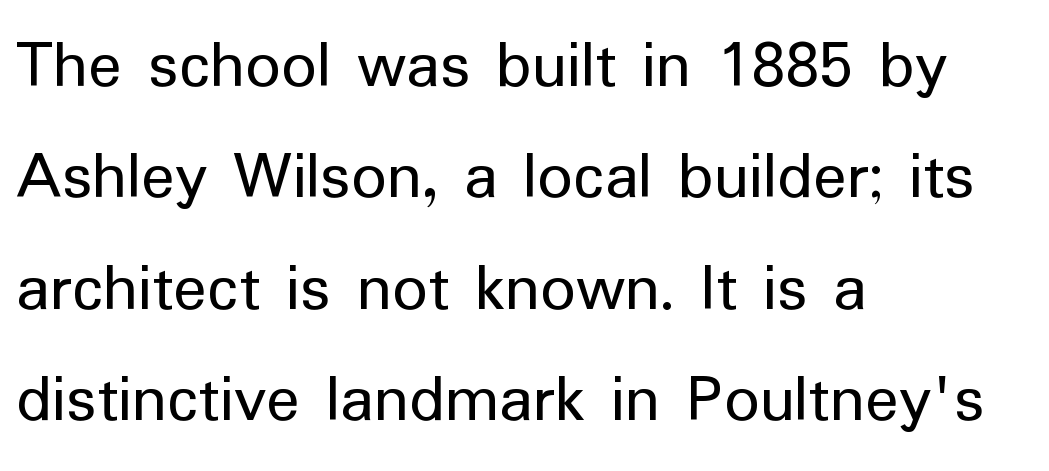
Q: Is the text bold? A: No.
Q: Is the text italic (slanted)? A: No, it is upright.
Q: Is the typeface a serif or a sans-serif typeface? A: Sans-serif.
Q: Is the text underlined? A: No.
Q: How is the paragraph aligned? A: Left-aligned.
Q: Is the spacing between letters normal or unusually wide? A: Normal.
Q: Is the spacing between lines tight, normal or loose? A: Normal.
Q: Width (condensed, normal, or wide)? A: Normal.
Q: Stroke contrast? A: Low.
Q: x-height? A: Medium.
Q: Monospaced? A: No.
